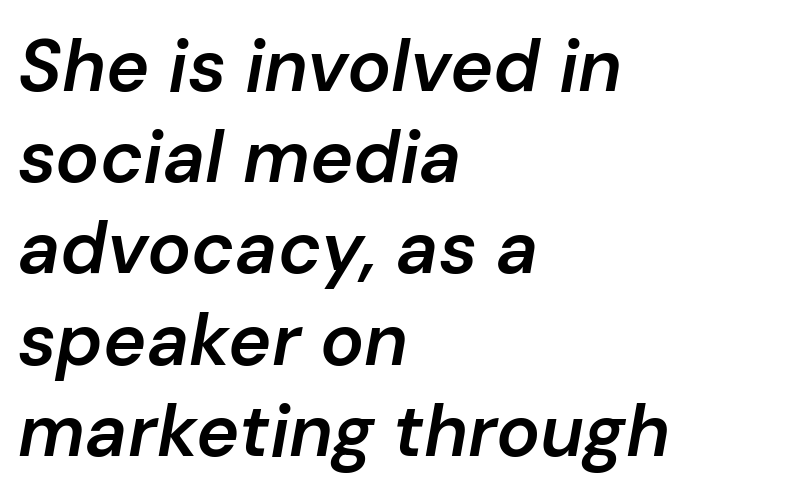
{"italic": "yes", "lean": "right", "slant_degrees": 10, "bold": "semi", "weight": "semibold", "width": "normal", "stroke_contrast": "low", "x_height": "medium", "monospaced": "no", "underline": "no", "align": "left", "line_spacing": "normal", "line_spacing_ratio": 1.25, "letter_spacing": "normal", "letter_spacing_em": 0.0, "glyph_px": 73}
